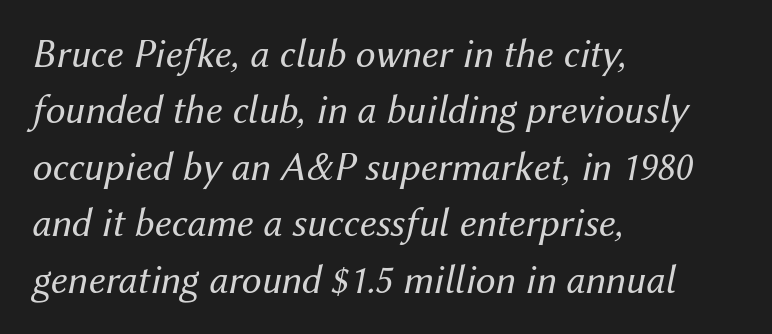
{"italic": "yes", "lean": "right", "slant_degrees": 12, "bold": "no", "weight": "regular", "width": "normal", "stroke_contrast": "medium", "x_height": "medium", "monospaced": "no", "underline": "no", "align": "left", "line_spacing": "normal", "line_spacing_ratio": 1.41, "letter_spacing": "normal", "letter_spacing_em": 0.0, "glyph_px": 40}
